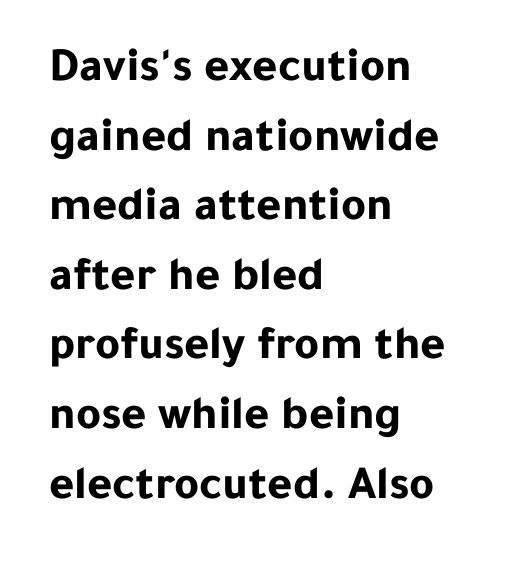
{"serif": "no", "italic": "no", "bold": "yes", "weight": "bold", "width": "normal", "stroke_contrast": "low", "x_height": "medium", "monospaced": "no", "underline": "no", "align": "left", "line_spacing": "normal", "line_spacing_ratio": 1.45, "letter_spacing": "normal", "letter_spacing_em": 0.0, "glyph_px": 48}
